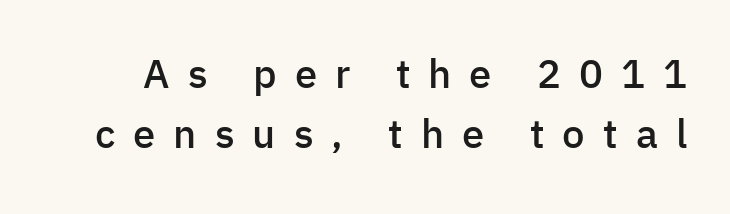
Q: Is the text bold? A: Semi-bold.
Q: Is the text italic (slanted)? A: No, it is upright.
Q: Is the typeface a serif or a sans-serif typeface? A: Sans-serif.
Q: Is the text underlined? A: No.
Q: Is the spacing between letters normal or unusually wide? A: Unusually wide.
Q: Is the spacing between lines tight, normal or loose? A: Normal.
Q: Width (condensed, normal, or wide)? A: Normal.
Q: Stroke contrast? A: Low.
Q: x-height? A: Medium.
Q: Monospaced? A: No.
